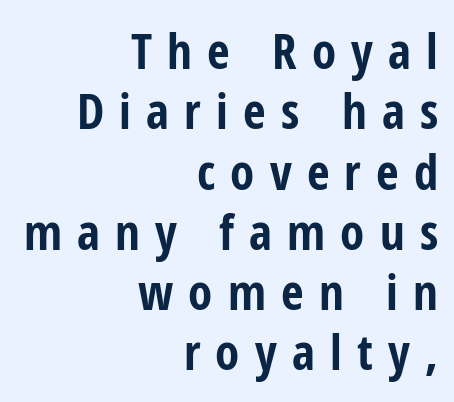
Q: Is the text bold? A: Yes.
Q: Is the text italic (slanted)? A: No, it is upright.
Q: Is the typeface a serif or a sans-serif typeface? A: Sans-serif.
Q: Is the text underlined? A: No.
Q: How is the paragraph aligned? A: Right-aligned.
Q: Is the spacing between letters normal or unusually wide? A: Unusually wide.
Q: Width (condensed, normal, or wide)? A: Condensed.
Q: Stroke contrast? A: Low.
Q: x-height? A: Medium.
Q: Monospaced? A: No.
